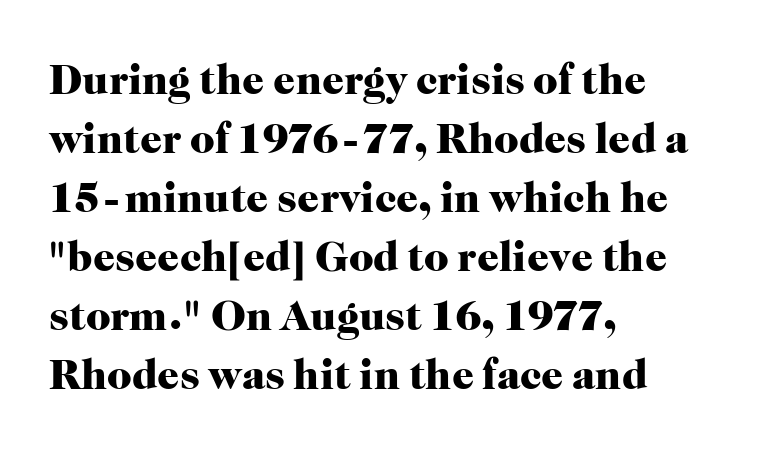
{"serif": "yes", "italic": "no", "bold": "yes", "weight": "heavy", "width": "normal", "stroke_contrast": "high", "x_height": "medium", "monospaced": "no", "underline": "no", "align": "left", "line_spacing": "normal", "line_spacing_ratio": 1.37, "letter_spacing": "normal", "letter_spacing_em": 0.0, "glyph_px": 43}
